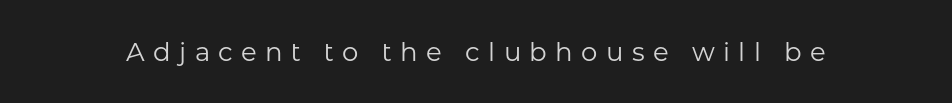
Lines of text with bare space underneath. Vertical stems look standard width or narrower in stroke. This sample uses expanded letter spacing, leaving extra air between glyphs. Quick note: not italic, upright.
